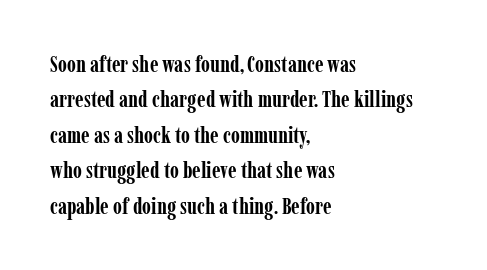
Q: Is the text bold? A: Yes.
Q: Is the text italic (slanted)? A: No, it is upright.
Q: Is the text underlined? A: No.
Q: How is the paragraph aligned? A: Left-aligned.
Q: Is the spacing between letters normal or unusually wide? A: Normal.
Q: Is the spacing between lines tight, normal or loose? A: Normal.
